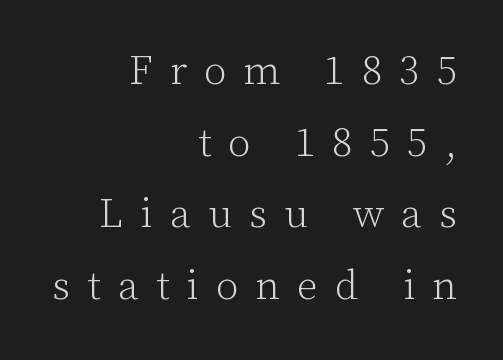
The image shows 41 px light serif type, upright; set right-aligned, line spacing 1.75x, unusually wide letter spacing (+0.42 em), not underlined; low stroke contrast and a medium x-height.
